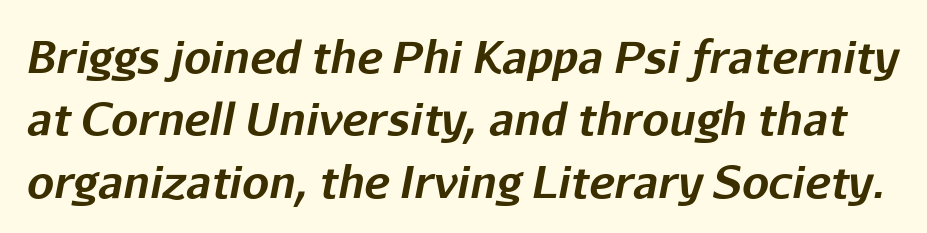
In terms of weight, the rendering is a true, heavy bold. The rendering keeps characters at their native spacing. Varying glyph widths throughout — classic text-font behaviour. The area under the type is left untouched. Honestly, the row spacing looks completely unremarkable.
